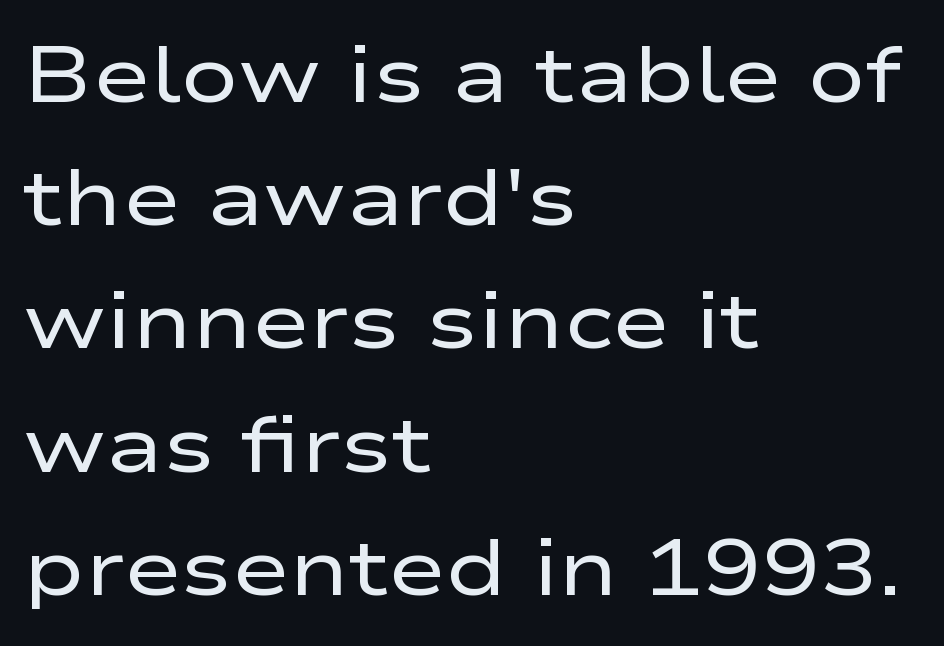
The image shows 78 px regular-weight, wide sans-serif type, upright; set left-aligned, normal line spacing (1.58x), normal letter spacing, not underlined; low stroke contrast and a medium x-height.
